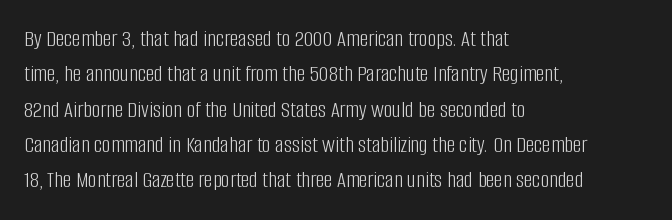
Tracking value appears to be zero — textbook default spacing. Posture: straight, roman, zero tilt. Leftover space on each line is placed entirely after the last word. This is not heavy type; no bold has been used.
